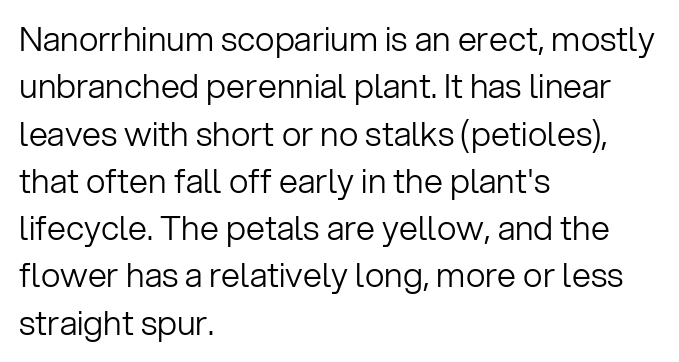
The image shows 34 px light sans-serif type, upright; set left-aligned, normal line spacing (1.39x), normal letter spacing, not underlined; low stroke contrast and a medium x-height.
